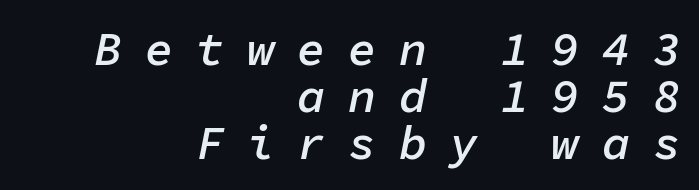
{"italic": "yes", "lean": "right", "slant_degrees": 11, "bold": "semi", "weight": "semibold", "width": "normal", "stroke_contrast": "low", "x_height": "medium", "monospaced": "yes", "underline": "no", "align": "right", "line_spacing": "tight", "line_spacing_ratio": 1.0, "letter_spacing": "wide", "letter_spacing_em": 0.48, "glyph_px": 47}
